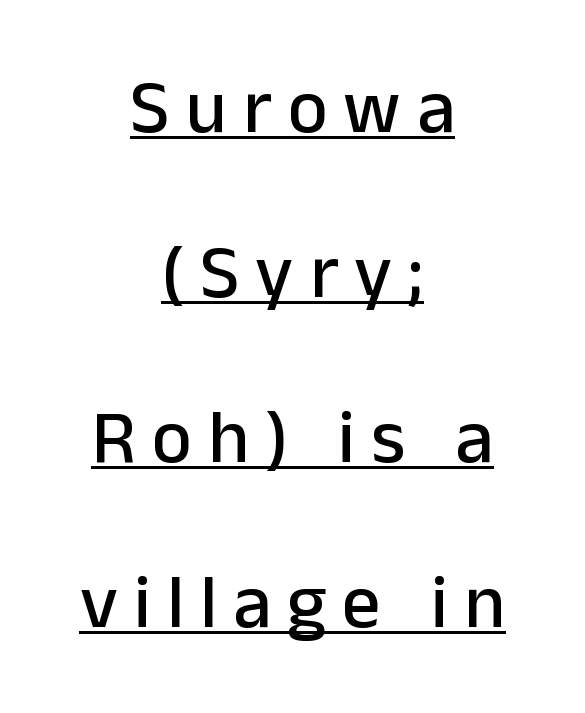
Designer's note — italics off, roman on. Looks like someone drew a line under every word here. The passage shown has open, widely tracked lettering throughout. The typeface chosen for these lines omits serifs. Each new line begins a long way beneath the previous one. Think of a printed novel: that variable character pitch is what you see here.
